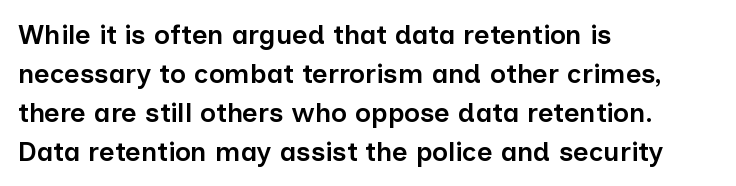
Q: Is the text bold? A: Semi-bold.
Q: Is the text italic (slanted)? A: No, it is upright.
Q: Is the text underlined? A: No.
Q: How is the paragraph aligned? A: Left-aligned.
Q: Is the spacing between letters normal or unusually wide? A: Normal.
Q: Is the spacing between lines tight, normal or loose? A: Normal.
